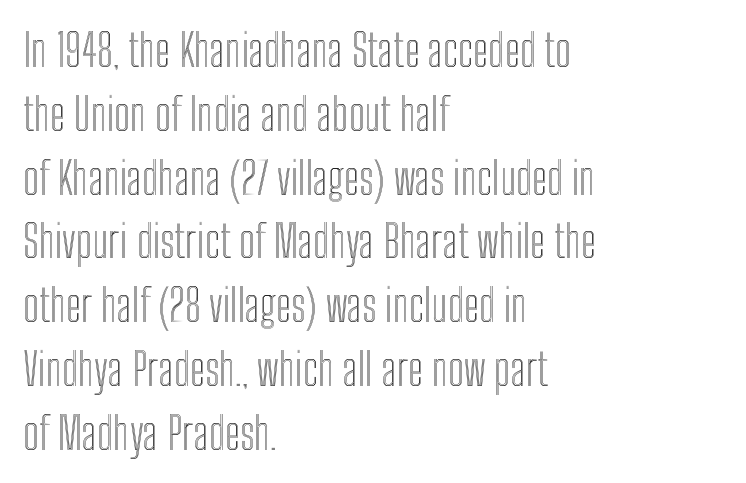
{"italic": "no", "width": "condensed", "x_height": "medium", "monospaced": "no", "underline": "no", "align": "left", "line_spacing": "normal", "line_spacing_ratio": 1.45, "letter_spacing": "normal", "letter_spacing_em": 0.0, "glyph_px": 44}
